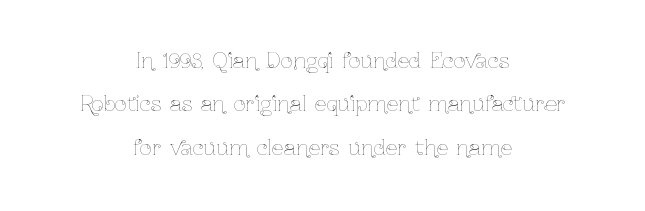
Q: Is the text bold? A: No.
Q: Is the text italic (slanted)? A: No, it is upright.
Q: Is the text underlined? A: No.
Q: How is the paragraph aligned? A: Centered.
Q: Is the spacing between letters normal or unusually wide? A: Normal.
Q: Is the spacing between lines tight, normal or loose? A: Loose.
